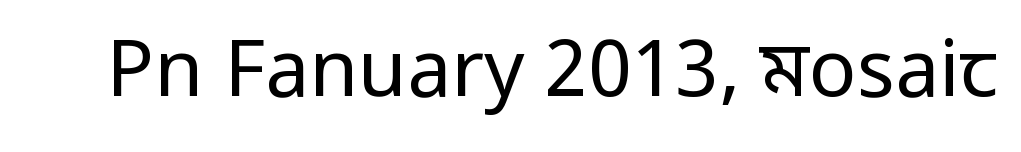
The image shows 79 px regular-weight, condensed sans-serif type, upright; set normal letter spacing, not underlined; low stroke contrast and a large x-height.
